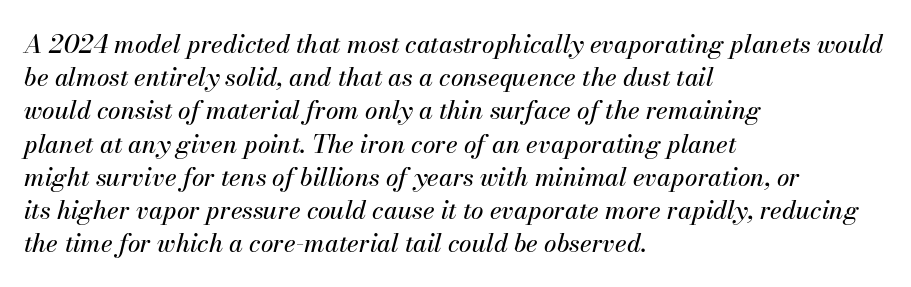
{"italic": "yes", "lean": "right", "slant_degrees": 13, "underline": "no", "align": "left", "line_spacing": "normal", "line_spacing_ratio": 1.33, "letter_spacing": "normal", "letter_spacing_em": 0.0, "glyph_px": 25}
